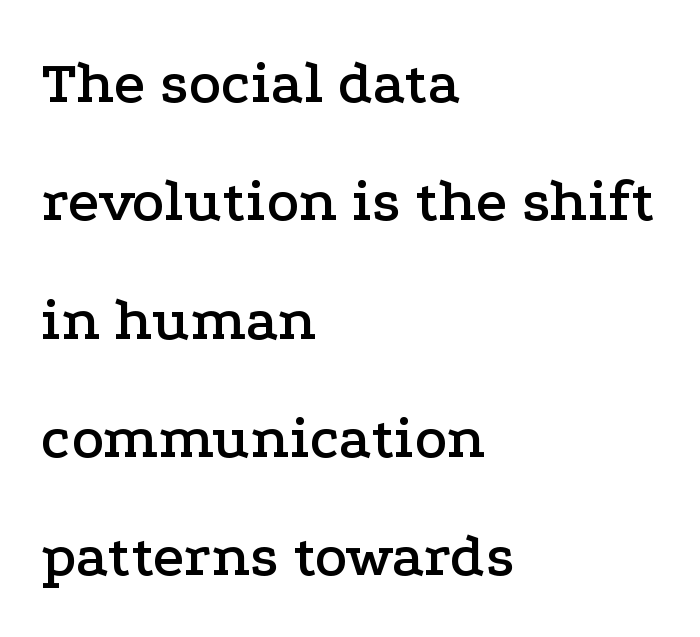
{"serif": "yes", "italic": "no", "width": "wide", "stroke_contrast": "low", "x_height": "medium", "monospaced": "no", "underline": "no", "align": "left", "line_spacing": "loose", "line_spacing_ratio": 1.94, "letter_spacing": "normal", "letter_spacing_em": 0.0, "glyph_px": 61}
